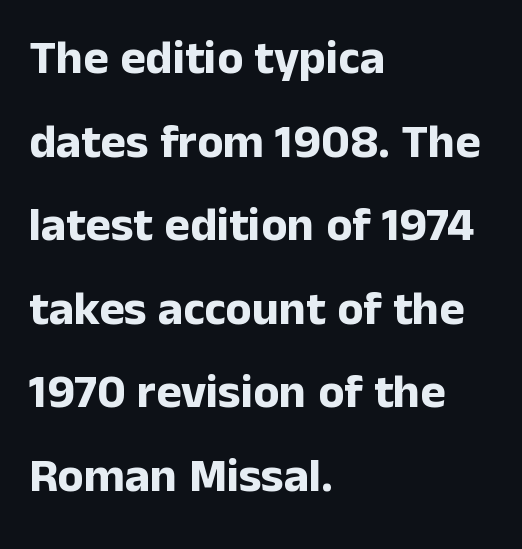
The image shows 48 px bold sans-serif type, upright; set left-aligned, line spacing 1.74x, normal letter spacing, not underlined; low stroke contrast and a medium x-height.
